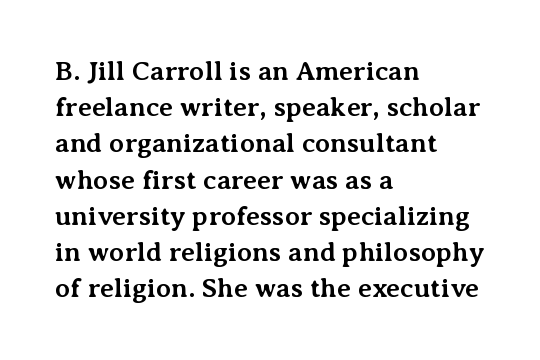
Q: Is the text bold? A: Yes.
Q: Is the text italic (slanted)? A: No, it is upright.
Q: Is the text underlined? A: No.
Q: How is the paragraph aligned? A: Left-aligned.
Q: Is the spacing between letters normal or unusually wide? A: Normal.
Q: Is the spacing between lines tight, normal or loose? A: Normal.
